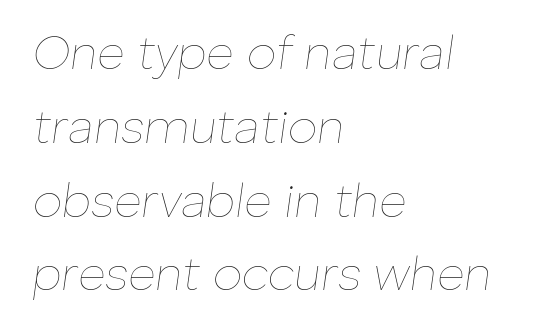
The image shows 47 px thin type, italic (leaning right); set left-aligned, normal line spacing (1.57x), normal letter spacing, not underlined; low stroke contrast and a medium x-height.
